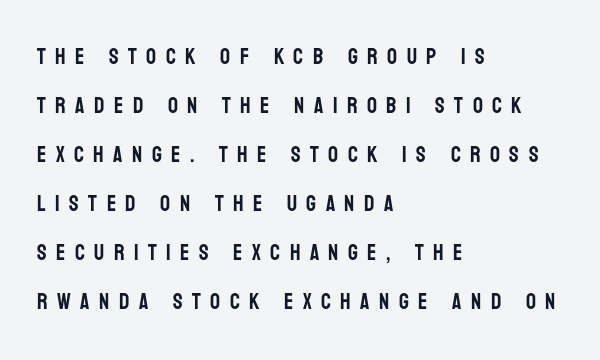
{"italic": "no", "underline": "no", "align": "left", "line_spacing": "loose", "line_spacing_ratio": 2.23, "letter_spacing": "wide", "letter_spacing_em": 0.43, "glyph_px": 22}
